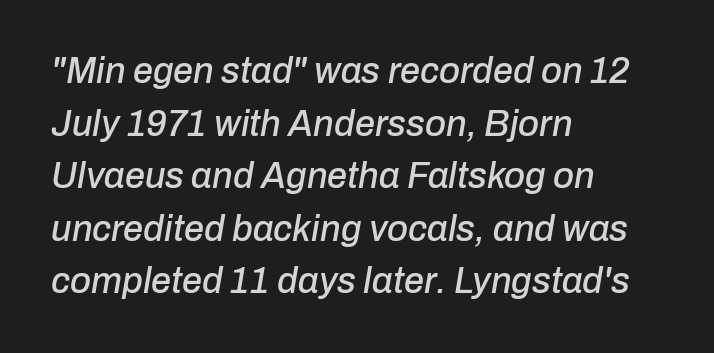
Q: Is the text italic (slanted)? A: Yes, it leans right by about 10 degrees.
Q: Is the text underlined? A: No.
Q: How is the paragraph aligned? A: Left-aligned.
Q: Is the spacing between letters normal or unusually wide? A: Normal.
Q: Is the spacing between lines tight, normal or loose? A: Normal.
Q: Width (condensed, normal, or wide)? A: Normal.
Q: Stroke contrast? A: Low.
Q: x-height? A: Medium.
Q: Monospaced? A: No.
